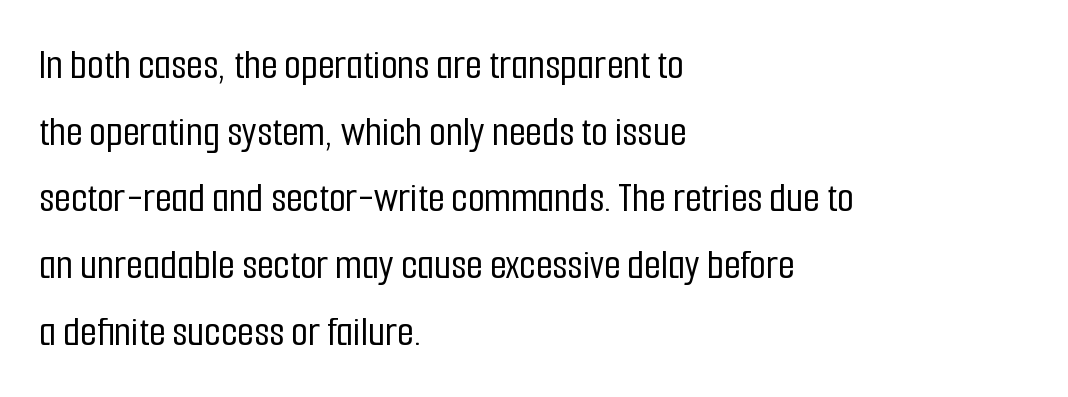
The face used here is a sans, in the tradition of grotesques and geometrics. Compared with a centered layout, this one pins lines to the left instead. The horizontal fit of the characters is conventional and even. The words here are not underlined.
